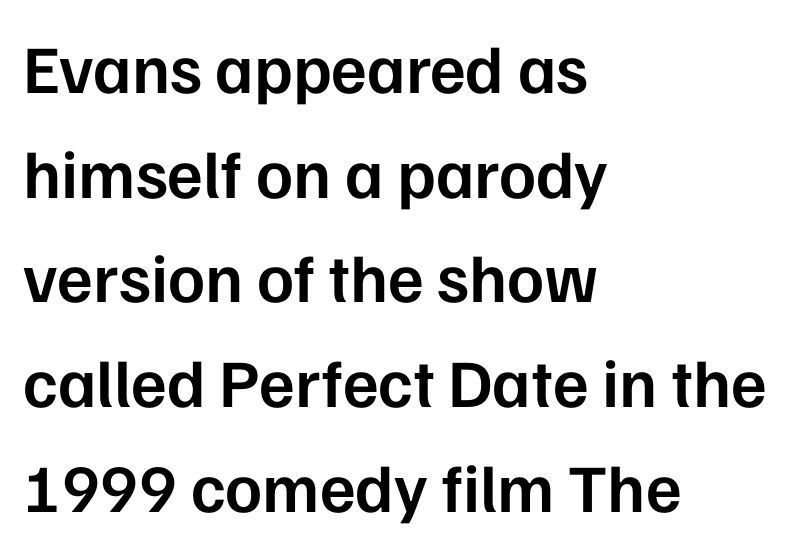
{"serif": "no", "italic": "no", "bold": "semi", "weight": "semibold", "width": "normal", "stroke_contrast": "low", "x_height": "medium", "monospaced": "no", "underline": "no", "align": "left", "line_spacing": "normal", "line_spacing_ratio": 1.54, "letter_spacing": "normal", "letter_spacing_em": 0.0, "glyph_px": 68}
